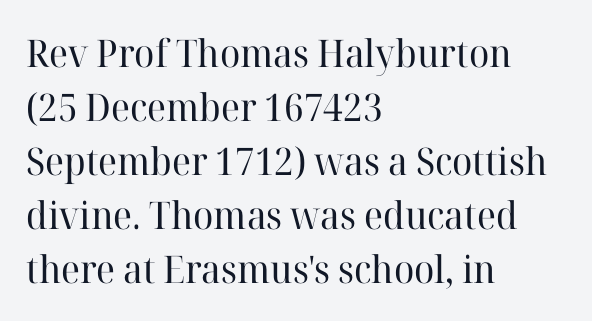
{"serif": "yes", "italic": "no", "bold": "no", "weight": "regular", "width": "normal", "stroke_contrast": "high", "x_height": "medium", "monospaced": "no", "underline": "no", "align": "left", "line_spacing": "normal", "line_spacing_ratio": 1.42, "letter_spacing": "normal", "letter_spacing_em": 0.0, "glyph_px": 38}
